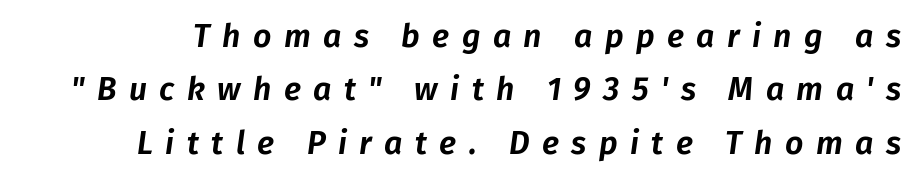
{"italic": "yes", "lean": "right", "slant_degrees": 8, "width": "normal", "stroke_contrast": "low", "x_height": "medium", "monospaced": "no", "underline": "no", "line_spacing": "normal", "line_spacing_ratio": 1.67, "letter_spacing": "wide", "letter_spacing_em": 0.39, "glyph_px": 32}
